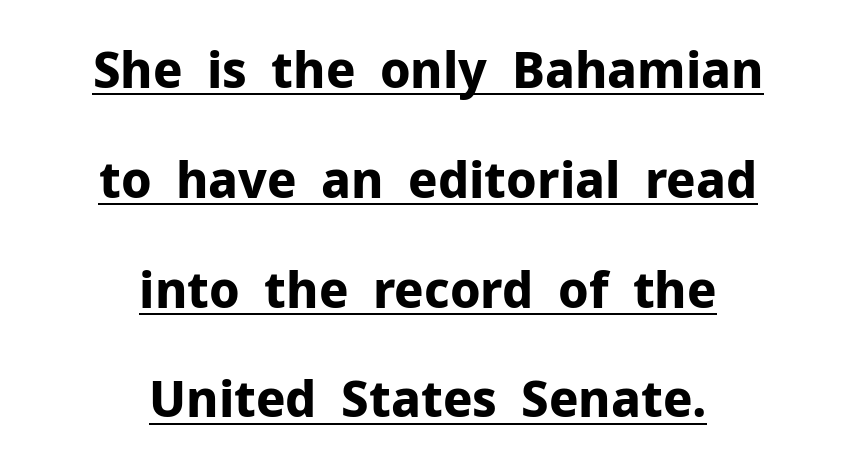
The image shows 49 px bold sans-serif type, upright; set centered, loose line spacing (2.24x), normal letter spacing, underlined; low stroke contrast and a medium x-height.
